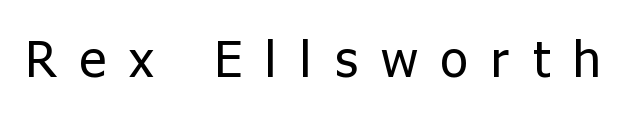
{"serif": "no", "italic": "no", "bold": "no", "weight": "regular", "width": "normal", "stroke_contrast": "low", "x_height": "medium", "monospaced": "no", "underline": "no", "letter_spacing": "wide", "letter_spacing_em": 0.46, "glyph_px": 51}
